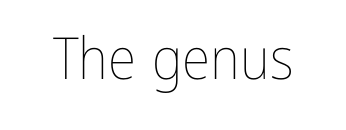
Q: Is the text bold? A: No.
Q: Is the text italic (slanted)? A: No, it is upright.
Q: Is the text underlined? A: No.
Q: Is the spacing between letters normal or unusually wide? A: Normal.
Q: Width (condensed, normal, or wide)? A: Condensed.
Q: Stroke contrast? A: Low.
Q: x-height? A: Medium.
Q: Monospaced? A: No.
